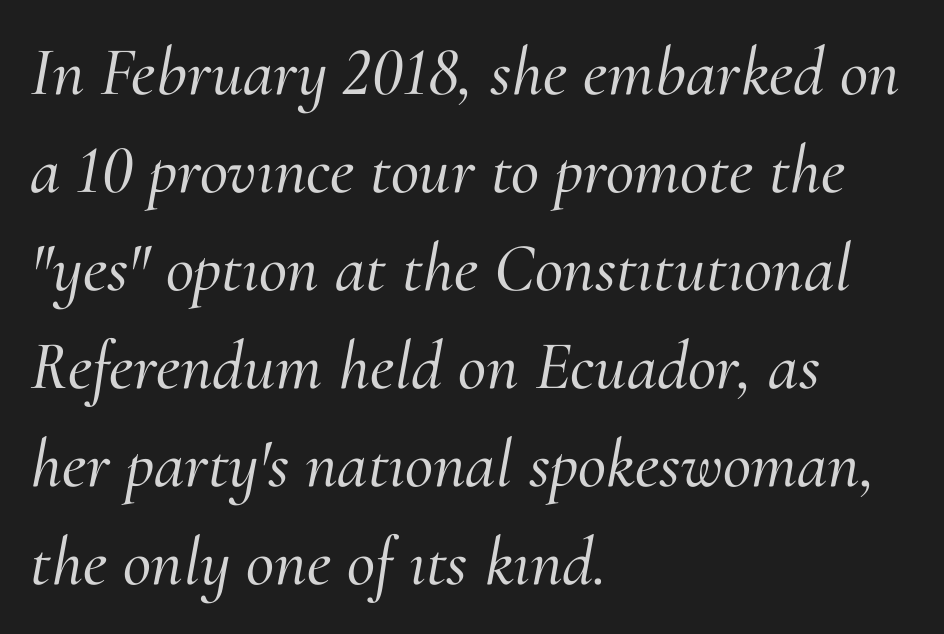
The image shows 69 px serif type, italic (leaning right); set left-aligned, normal line spacing (1.42x), normal letter spacing, not underlined; medium stroke contrast and a small x-height.
